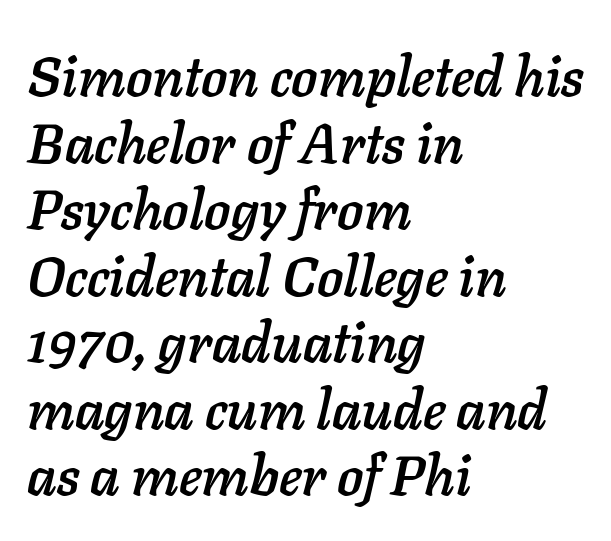
Q: Is the text italic (slanted)? A: Yes, it leans right by about 11 degrees.
Q: Is the text underlined? A: No.
Q: How is the paragraph aligned? A: Left-aligned.
Q: Is the spacing between letters normal or unusually wide? A: Normal.
Q: Width (condensed, normal, or wide)? A: Normal.
Q: Stroke contrast? A: Low.
Q: x-height? A: Medium.
Q: Monospaced? A: No.
